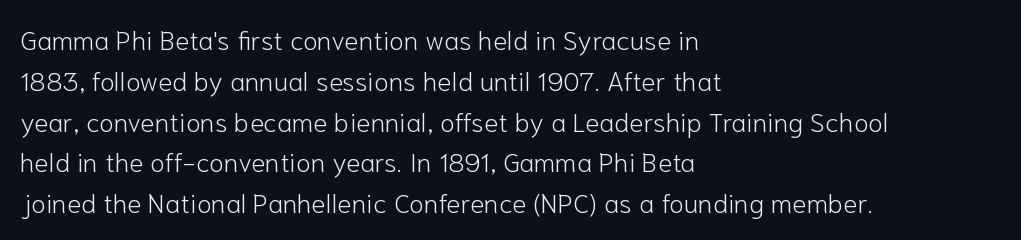
{"italic": "no", "bold": "no", "underline": "no", "align": "left", "line_spacing": "normal", "line_spacing_ratio": 1.51, "letter_spacing": "normal", "letter_spacing_em": 0.0, "glyph_px": 27}
